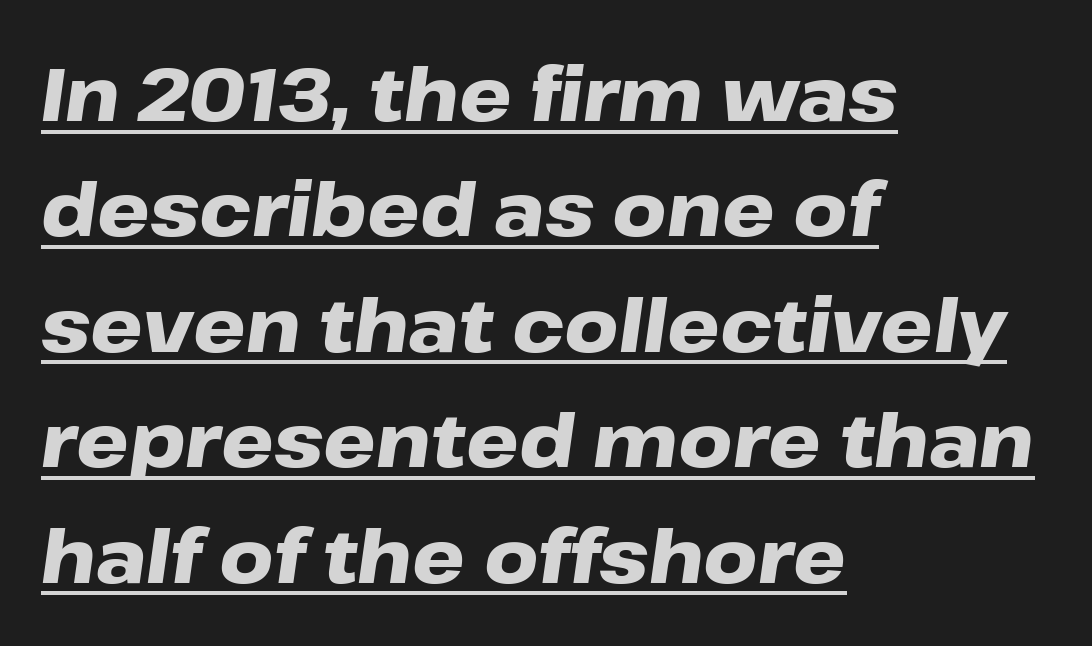
{"italic": "yes", "lean": "right", "slant_degrees": 8, "bold": "yes", "weight": "heavy", "width": "wide", "stroke_contrast": "low", "x_height": "medium", "monospaced": "no", "underline": "yes", "align": "left", "line_spacing": "normal", "line_spacing_ratio": 1.56, "letter_spacing": "normal", "letter_spacing_em": 0.0, "glyph_px": 74}
